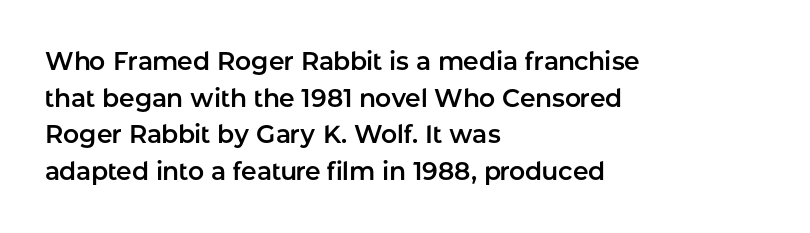
The image shows 25 px text type, upright; set left-aligned, normal line spacing (1.47x), normal letter spacing, not underlined.
